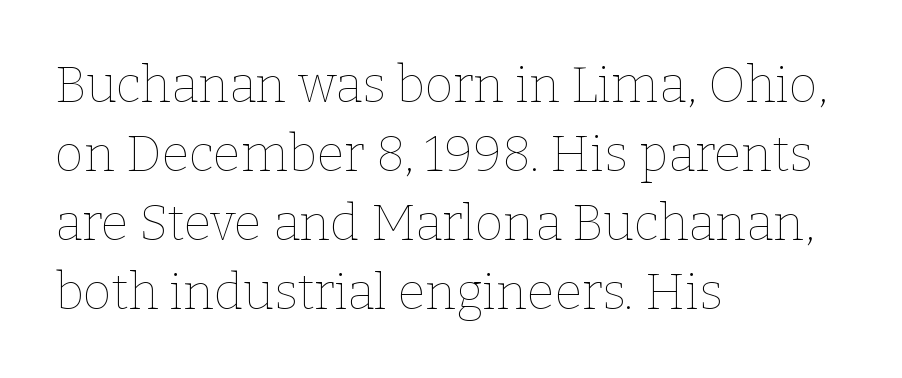
{"italic": "no", "bold": "no", "weight": "thin", "width": "normal", "stroke_contrast": "low", "x_height": "medium", "monospaced": "no", "underline": "no", "align": "left", "line_spacing": "normal", "line_spacing_ratio": 1.38, "letter_spacing": "normal", "letter_spacing_em": 0.0, "glyph_px": 50}
